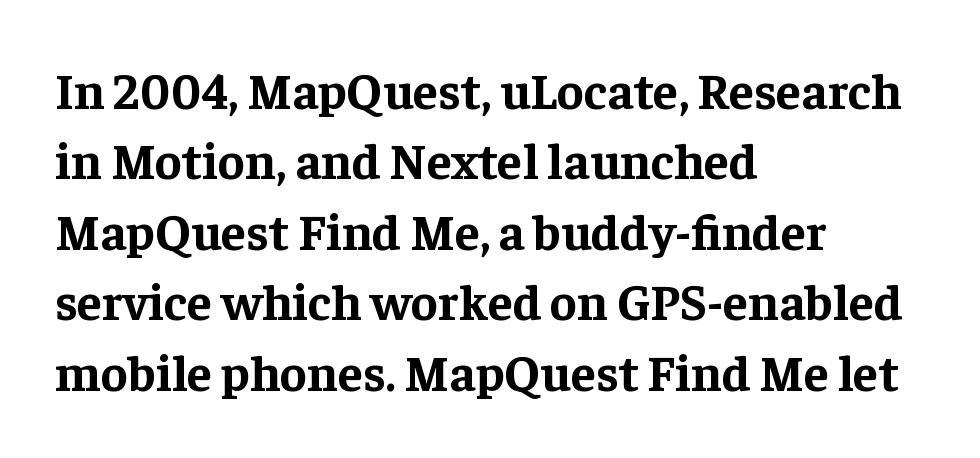
The image shows 51 px bold serif type, upright; set left-aligned, normal line spacing (1.38x), normal letter spacing, not underlined; low stroke contrast and a medium x-height.
